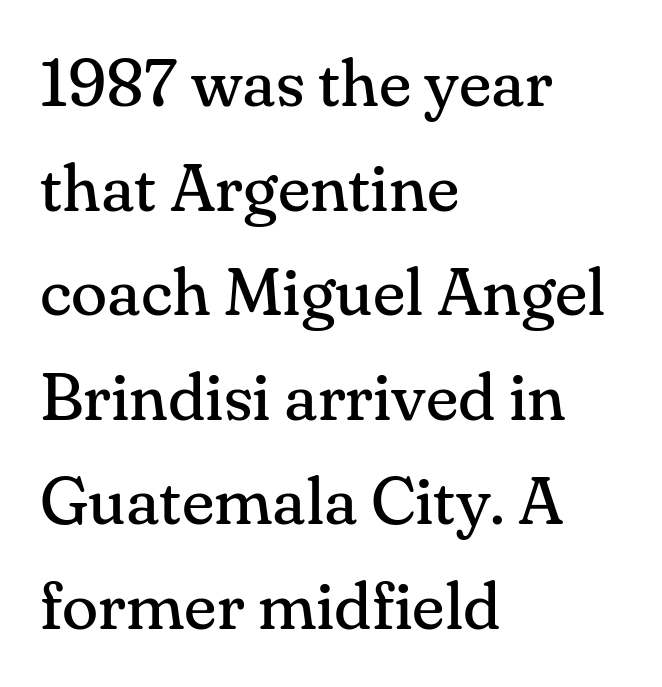
The image shows 67 px regular-weight serif type, upright; set left-aligned, normal line spacing (1.56x), normal letter spacing, not underlined; medium stroke contrast and a small x-height.
